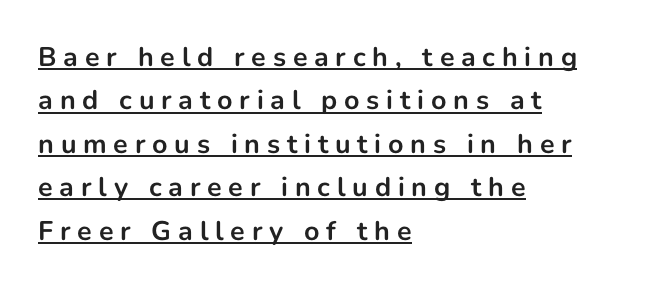
Students, note that the glyphs here are deliberately spaced far apart. Italic? Not at all — the glyphs are vertical. Emphasis is given by a line drawn under the lettering. Layout note: lines flush left. Successive baselines arrive at the customary interval.
